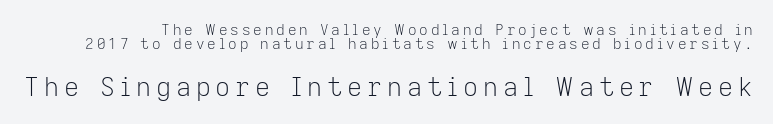
{"italic": "no", "bold": "no", "underline": "no", "line_spacing": "tight", "line_spacing_ratio": 0.96, "larger_block": "second", "size_ratio": 1.73, "glyph_px": 26}
